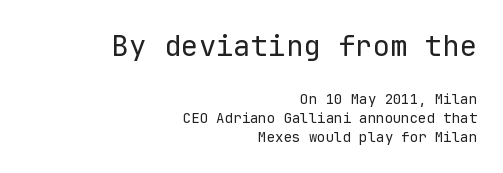
The compositor pushed each line to the right boundary. Lines of text with bare space underneath. You could call the tracking neutral — neither tight nor loose. These lines are composed in type without serifs. Every character here occupies the same horizontal width, giving the sample a typewriter-like rhythm. A normal amount of white space separates one row of letters from the next.
